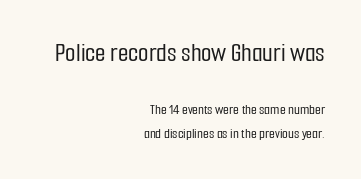
These lines are set flush right with a ragged left edge. A student would notice the top passage is typeset larger than what follows. Each row of text sits above clean, open space. The lettering stays uniformly vertical, giving the passage a roman look. There is no visible air inserted between adjacent glyphs.
